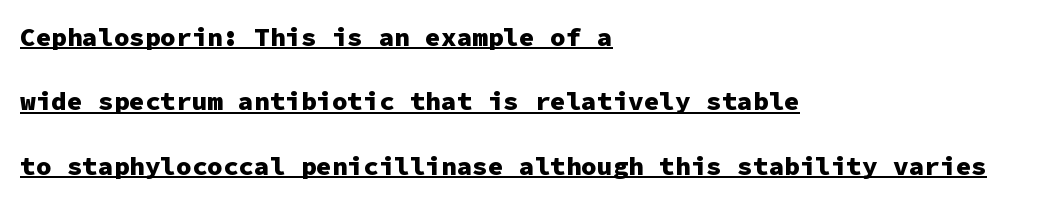
{"italic": "no", "bold": "yes", "underline": "yes", "align": "left", "line_spacing": "loose", "line_spacing_ratio": 2.48, "letter_spacing": "normal", "letter_spacing_em": 0.0, "glyph_px": 26}
